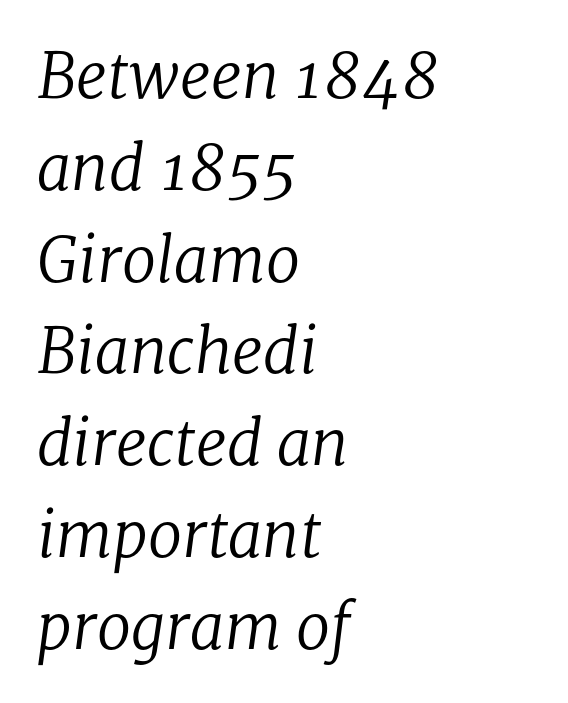
Q: Is the text bold? A: No.
Q: Is the text italic (slanted)? A: Yes, it leans right by about 8 degrees.
Q: Is the typeface a serif or a sans-serif typeface? A: Serif.
Q: Is the text underlined? A: No.
Q: How is the paragraph aligned? A: Left-aligned.
Q: Is the spacing between letters normal or unusually wide? A: Normal.
Q: Is the spacing between lines tight, normal or loose? A: Normal.
Q: Width (condensed, normal, or wide)? A: Normal.
Q: Stroke contrast? A: Low.
Q: x-height? A: Medium.
Q: Monospaced? A: No.
